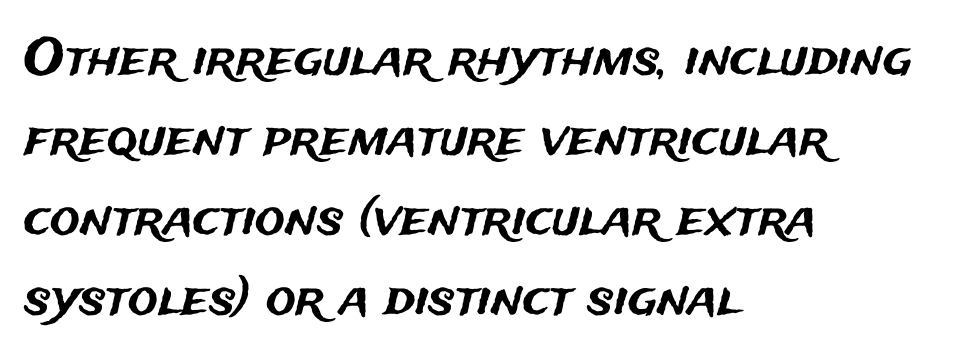
Q: Is the text italic (slanted)? A: Yes.
Q: Is the typeface a serif or a sans-serif typeface? A: Sans-serif.
Q: Is the text underlined? A: No.
Q: How is the paragraph aligned? A: Left-aligned.
Q: Is the spacing between letters normal or unusually wide? A: Normal.
Q: Is the spacing between lines tight, normal or loose? A: Normal.
Q: Width (condensed, normal, or wide)? A: Normal.
Q: Stroke contrast? A: Medium.
Q: x-height? A: Medium.
Q: Monospaced? A: No.
